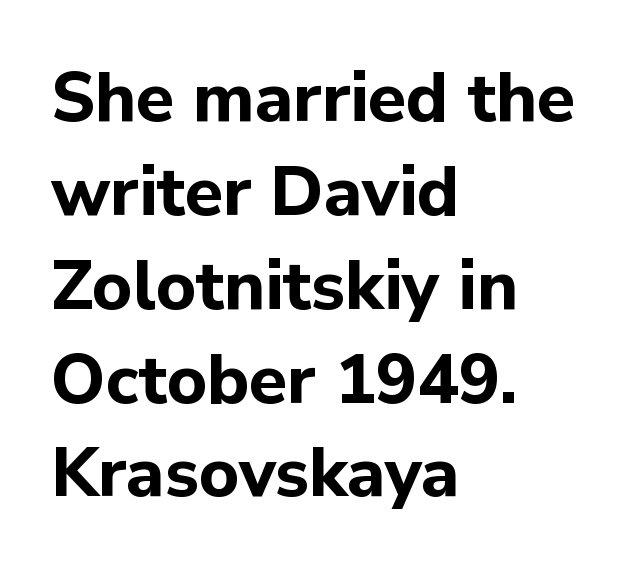
Q: Is the text bold? A: Yes.
Q: Is the text italic (slanted)? A: No, it is upright.
Q: Is the typeface a serif or a sans-serif typeface? A: Sans-serif.
Q: Is the text underlined? A: No.
Q: How is the paragraph aligned? A: Left-aligned.
Q: Is the spacing between letters normal or unusually wide? A: Normal.
Q: Is the spacing between lines tight, normal or loose? A: Normal.
Q: Width (condensed, normal, or wide)? A: Normal.
Q: Stroke contrast? A: Low.
Q: x-height? A: Medium.
Q: Monospaced? A: No.
